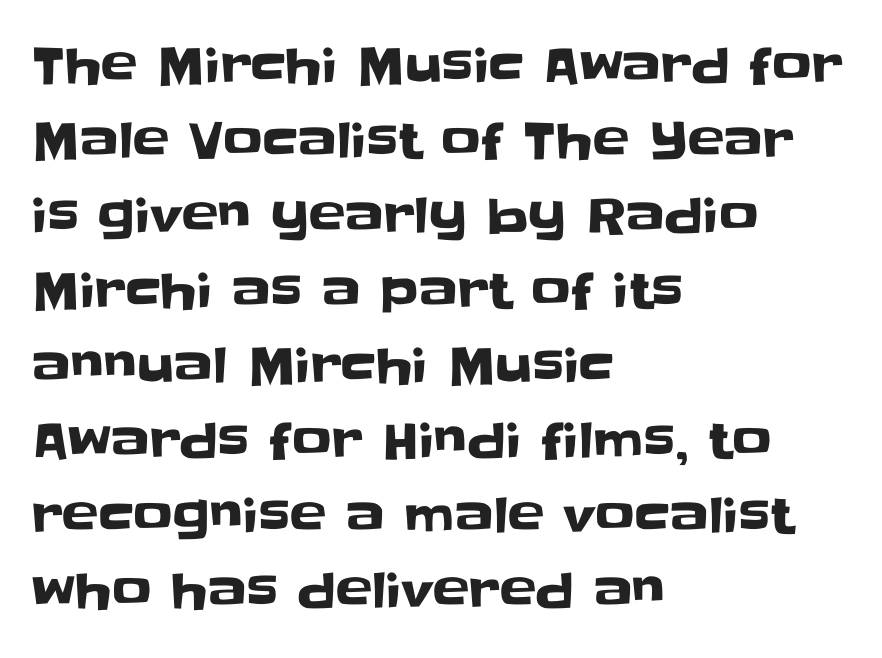
The image shows 49 px sans-serif type, upright; set left-aligned, normal line spacing (1.53x), normal letter spacing, not underlined; low stroke contrast and a large x-height.
